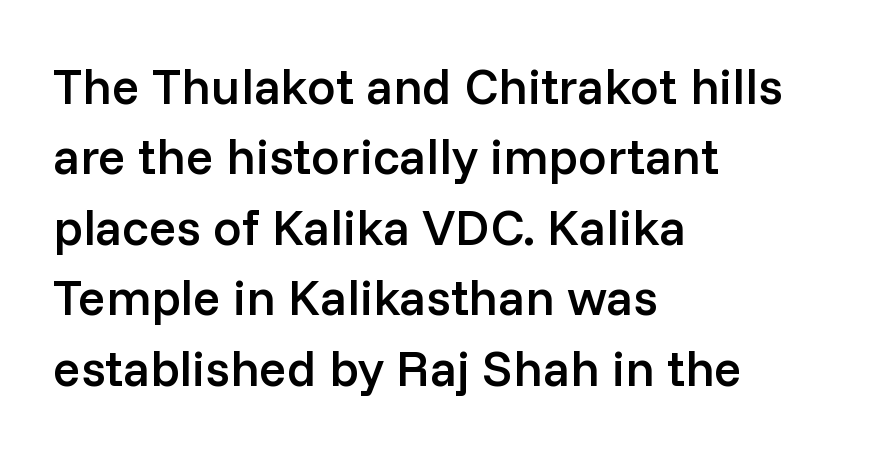
The image shows 51 px semibold sans-serif type, upright; set left-aligned, normal line spacing (1.38x), normal letter spacing, not underlined; low stroke contrast and a medium x-height.
